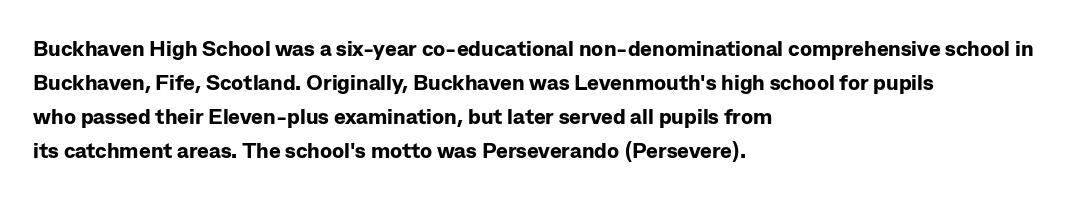
Q: Is the text bold? A: Yes.
Q: Is the text italic (slanted)? A: No, it is upright.
Q: Is the text underlined? A: No.
Q: How is the paragraph aligned? A: Left-aligned.
Q: Is the spacing between letters normal or unusually wide? A: Normal.
Q: Is the spacing between lines tight, normal or loose? A: Normal.
